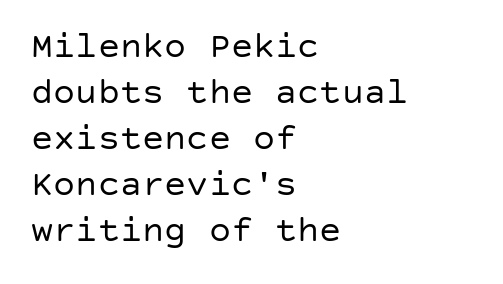
{"serif": "no", "italic": "no", "bold": "no", "weight": "regular", "width": "normal", "stroke_contrast": "low", "x_height": "large", "underline": "no", "align": "left", "line_spacing_ratio": 1.24, "letter_spacing": "normal", "letter_spacing_em": 0.0, "glyph_px": 37}
